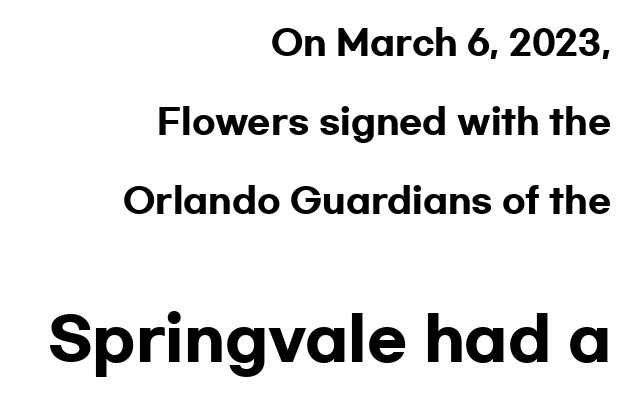
Q: Is the text bold? A: Yes.
Q: Is the text italic (slanted)? A: No, it is upright.
Q: Is the typeface a serif or a sans-serif typeface? A: Sans-serif.
Q: Is the text underlined? A: No.
Q: How is the paragraph aligned? A: Right-aligned.
Q: Is the spacing between letters normal or unusually wide? A: Normal.
Q: Is the spacing between lines tight, normal or loose? A: Loose.
Q: Which block of text is set in a larger size, the first (top) or the second (bottom)? A: The second (bottom) one.
Q: Width (condensed, normal, or wide)? A: Wide.
Q: Stroke contrast? A: Low.
Q: x-height? A: Medium.
Q: Monospaced? A: No.
